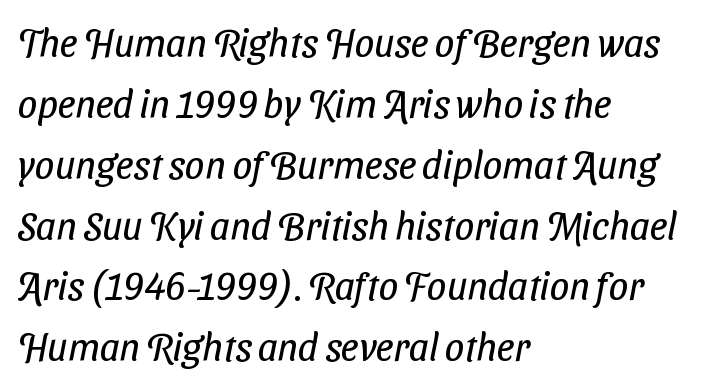
The image shows 39 px regular-weight, condensed sans-serif type; set left-aligned, normal line spacing (1.56x), normal letter spacing, not underlined; low stroke contrast and a medium x-height.
